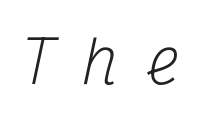
Q: Is the text bold? A: No.
Q: Is the text italic (slanted)? A: Yes, it leans right by about 12 degrees.
Q: Is the typeface a serif or a sans-serif typeface? A: Serif.
Q: Is the text underlined? A: No.
Q: Is the spacing between letters normal or unusually wide? A: Unusually wide.
Q: Width (condensed, normal, or wide)? A: Condensed.
Q: Stroke contrast? A: Medium.
Q: x-height? A: Medium.
Q: Monospaced? A: Yes.
